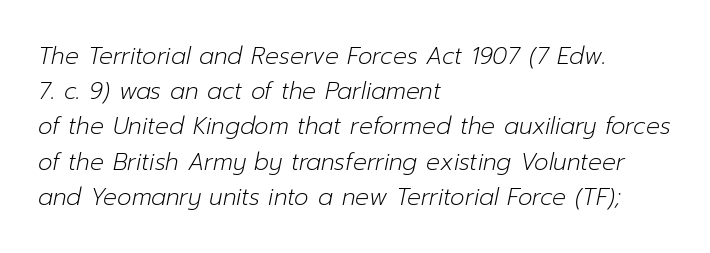
Q: Is the text bold? A: No.
Q: Is the text italic (slanted)? A: Yes, it leans right by about 12 degrees.
Q: Is the text underlined? A: No.
Q: How is the paragraph aligned? A: Left-aligned.
Q: Is the spacing between letters normal or unusually wide? A: Normal.
Q: Is the spacing between lines tight, normal or loose? A: Normal.
